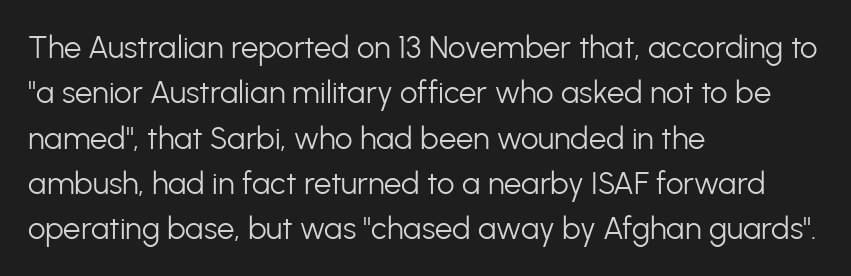
Vertical strokes here are truly vertical. Honestly, the row spacing looks completely unremarkable. What kind of face is this? One without serifs — a sans. The rendering uses natural spacing where letterforms have individual widths. A light-to-regular cut is what we see here.
